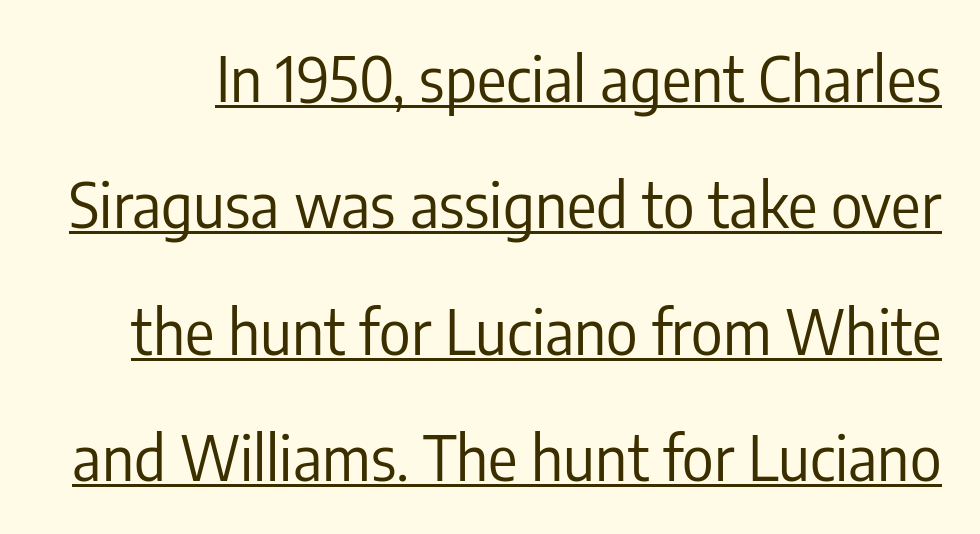
The image shows 61 px regular-weight, condensed sans-serif type, upright; set loose line spacing (2.07x), normal letter spacing, underlined; low stroke contrast and a medium x-height.
